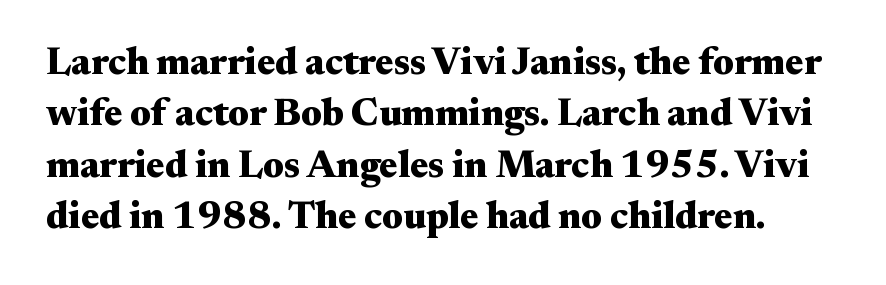
Q: Is the text bold? A: Yes.
Q: Is the text italic (slanted)? A: No, it is upright.
Q: Is the typeface a serif or a sans-serif typeface? A: Serif.
Q: Is the text underlined? A: No.
Q: Is the spacing between letters normal or unusually wide? A: Normal.
Q: Is the spacing between lines tight, normal or loose? A: Normal.
Q: Width (condensed, normal, or wide)? A: Wide.
Q: Stroke contrast? A: Medium.
Q: x-height? A: Small.
Q: Monospaced? A: No.
